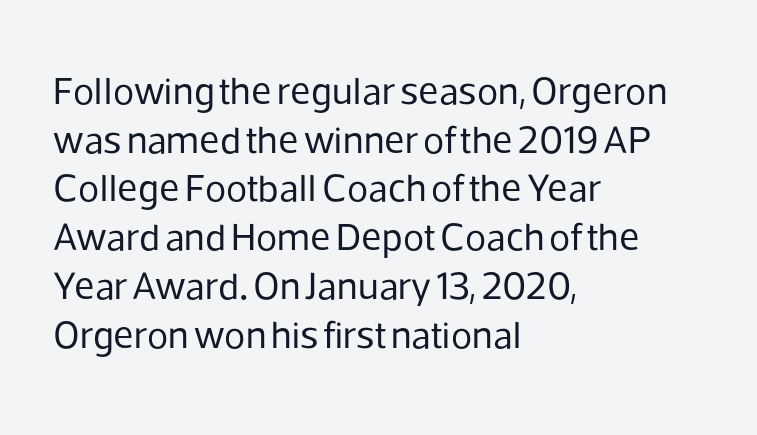
Each letter keeps its own natural width here, so spacing adapts to shape. Where is the straight margin? On the left. If you drew a line through each stem, it would be perfectly vertical. In terms of letterspacing, this is plain default setting. Bare-footed words on every line.
